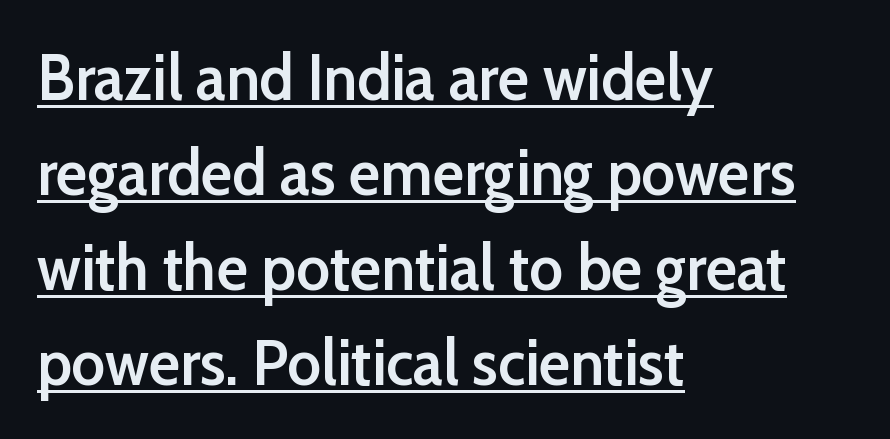
{"serif": "no", "italic": "no", "bold": "semi", "weight": "semibold", "width": "normal", "stroke_contrast": "low", "x_height": "medium", "monospaced": "no", "underline": "yes", "align": "left", "line_spacing": "normal", "line_spacing_ratio": 1.46, "letter_spacing": "normal", "letter_spacing_em": 0.0, "glyph_px": 65}
